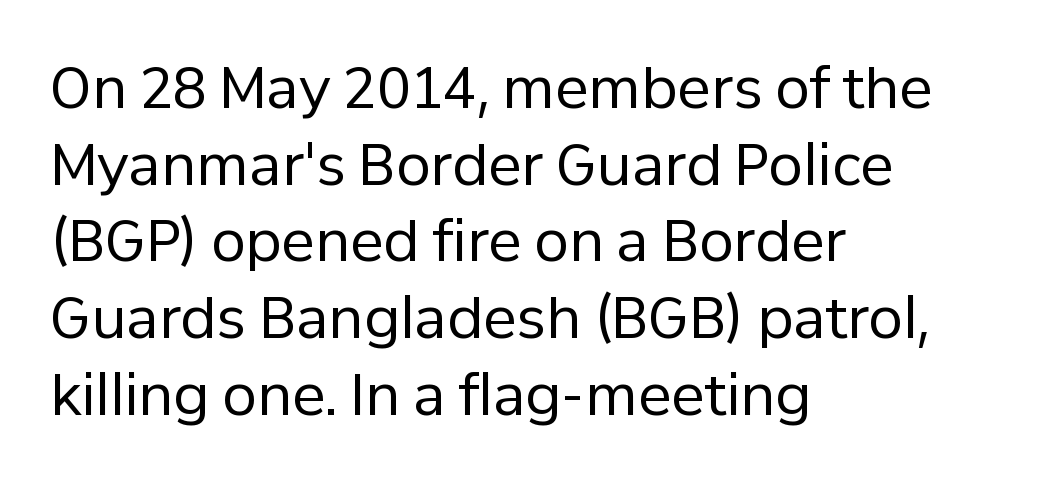
The image shows 56 px regular-weight sans-serif type, upright; set left-aligned, normal line spacing (1.37x), normal letter spacing, not underlined; low stroke contrast and a medium x-height.
